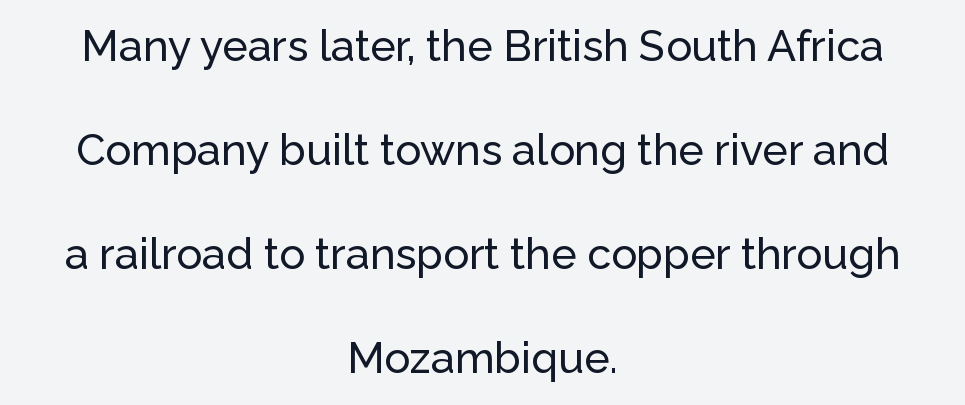
The image shows 43 px sans-serif type, upright; set centered, loose line spacing (2.42x), normal letter spacing, not underlined; low stroke contrast and a medium x-height.
